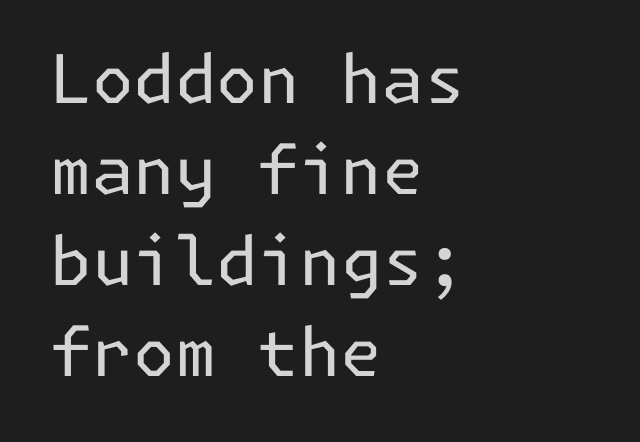
Upright lettering throughout. The paragraph shown leans on its left margin. Tracking here is standard; glyphs follow each other at the usual distance. Compared with typical paragraphs, the rows here are spaced about the same.
